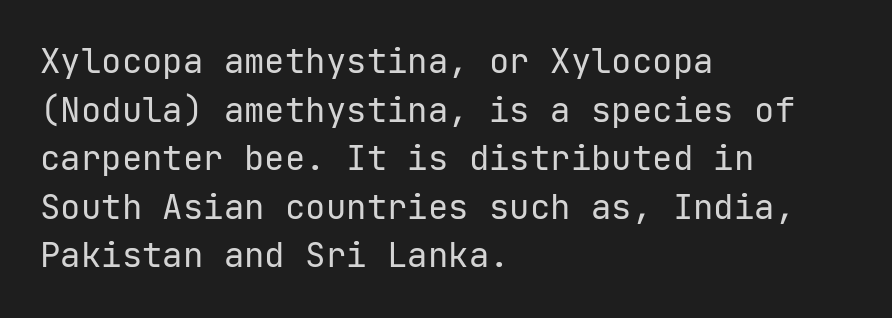
The compositor pushed each line to the left boundary. Decoration check: the copy has no underline. The text was rendered using a sans face with plain stroke endings. A normal amount of white space separates one row of letters from the next. The typography opts for an upright posture over an oblique one.
